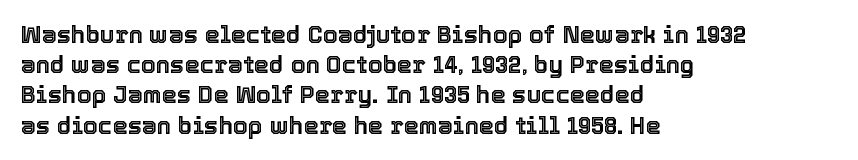
Q: Is the text italic (slanted)? A: No, it is upright.
Q: Is the text underlined? A: No.
Q: How is the paragraph aligned? A: Left-aligned.
Q: Is the spacing between letters normal or unusually wide? A: Normal.
Q: Is the spacing between lines tight, normal or loose? A: Normal.
